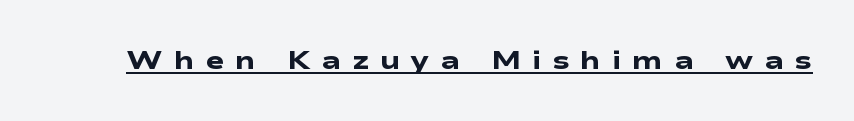
{"bold": "yes", "underline": "yes", "letter_spacing": "wide", "letter_spacing_em": 0.41, "glyph_px": 26}
